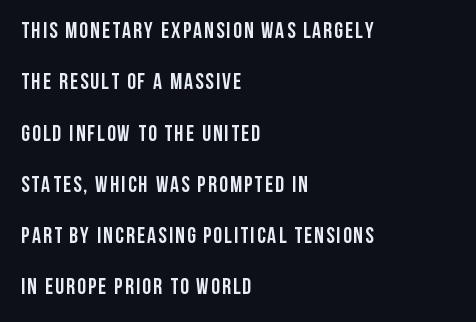
Designer's note — italics off, roman on. The text block is weighted toward the left margin, trailing off unevenly rightward. Leading: increased. Check under the words: just untouched page. This is heavy type, rendered in bold.
